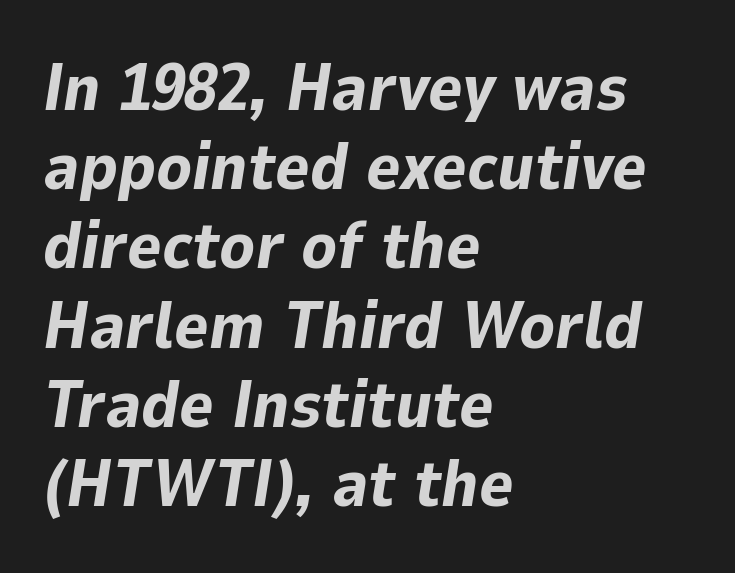
Q: Is the text bold? A: Yes.
Q: Is the text italic (slanted)? A: Yes, it leans right by about 9 degrees.
Q: Is the text underlined? A: No.
Q: How is the paragraph aligned? A: Left-aligned.
Q: Is the spacing between letters normal or unusually wide? A: Normal.
Q: Width (condensed, normal, or wide)? A: Normal.
Q: Stroke contrast? A: Low.
Q: x-height? A: Medium.
Q: Monospaced? A: No.
